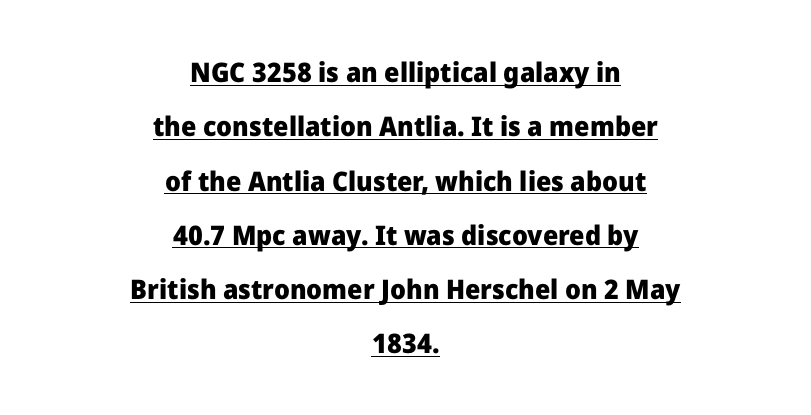
Q: Is the text bold? A: Yes.
Q: Is the text italic (slanted)? A: No, it is upright.
Q: Is the text underlined? A: Yes.
Q: How is the paragraph aligned? A: Centered.
Q: Is the spacing between letters normal or unusually wide? A: Normal.
Q: Is the spacing between lines tight, normal or loose? A: Loose.
